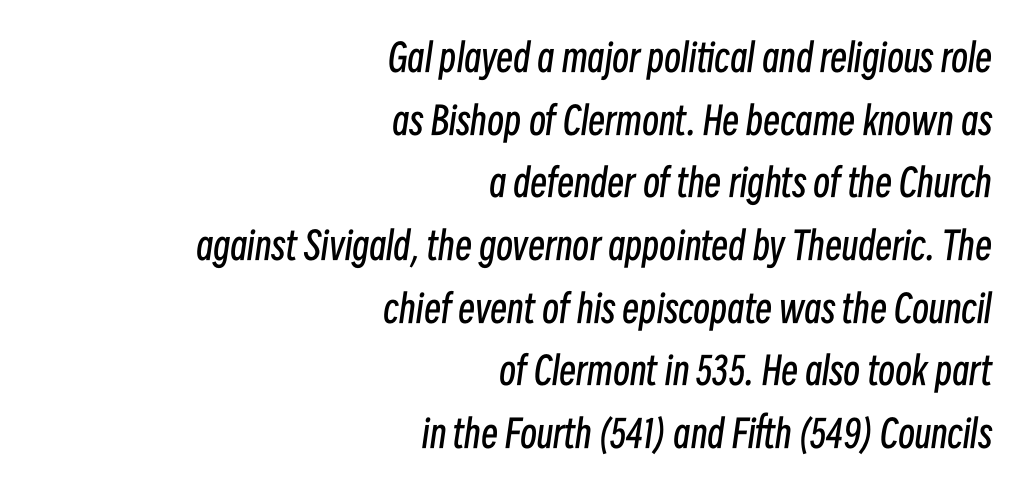
{"italic": "yes", "lean": "right", "slant_degrees": 8, "bold": "no", "weight": "regular", "width": "condensed", "stroke_contrast": "low", "x_height": "medium", "monospaced": "no", "underline": "no", "align": "right", "line_spacing": "normal", "line_spacing_ratio": 1.65, "letter_spacing": "normal", "letter_spacing_em": 0.0, "glyph_px": 38}
